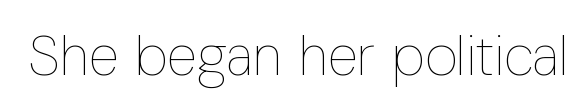
The image shows 56 px thin, condensed type, upright; set normal letter spacing, not underlined; low stroke contrast and a medium x-height.
